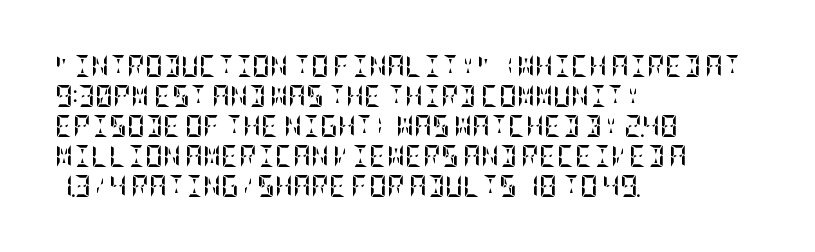
Q: Is the text bold? A: Yes.
Q: Is the text italic (slanted)? A: No, it is upright.
Q: Is the text underlined? A: No.
Q: How is the paragraph aligned? A: Left-aligned.
Q: Is the spacing between letters normal or unusually wide? A: Normal.
Q: Is the spacing between lines tight, normal or loose? A: Normal.
